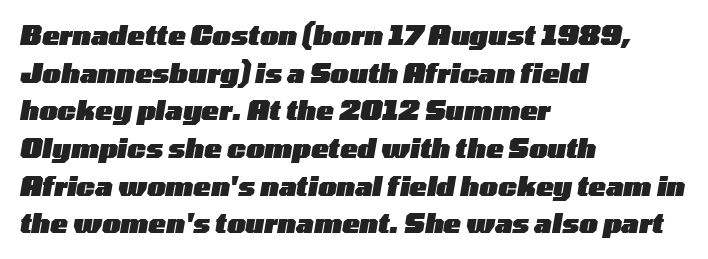
{"italic": "yes", "lean": "right", "slant_degrees": 10, "bold": "yes", "underline": "no", "align": "left", "line_spacing": "normal", "line_spacing_ratio": 1.45, "letter_spacing": "normal", "letter_spacing_em": 0.0, "glyph_px": 26}
